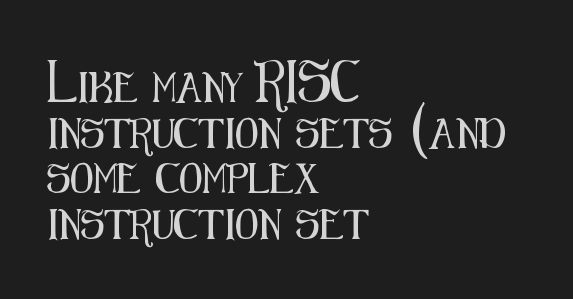
Notice how the stems are strictly vertical — no italics here. This sample has the flowing, uneven cadence of proportional lettering. This rendering features lettering with no underline. Inter-character spacing is left at the font's built-in metrics. Notice how descenders clear the ascenders below comfortably — that's standard leading.
